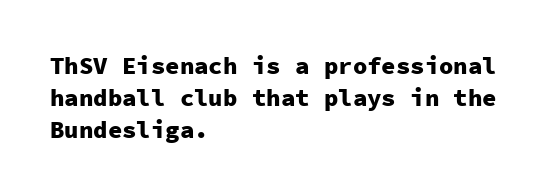
Q: Is the text bold? A: Yes.
Q: Is the text italic (slanted)? A: No, it is upright.
Q: Is the text underlined? A: No.
Q: How is the paragraph aligned? A: Left-aligned.
Q: Is the spacing between letters normal or unusually wide? A: Normal.
Q: Is the spacing between lines tight, normal or loose? A: Normal.
